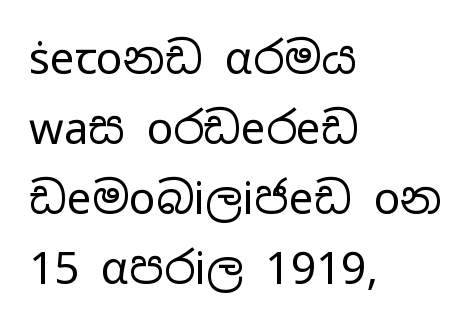
Look at the bottom of the vertical strokes: they stop flat, with no serifs. Tracking here is standard; glyphs follow each other at the usual distance. These lines stack with their left ends in a neat column. Compared with typical paragraphs, the rows here are spaced about the same. The letterforms sit at book weight or below.
